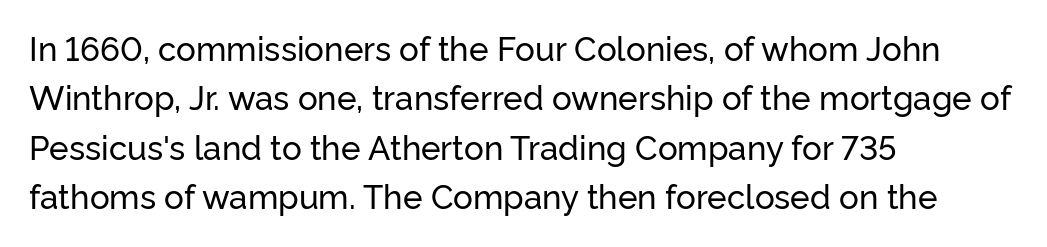
{"serif": "no", "italic": "no", "width": "normal", "stroke_contrast": "low", "x_height": "medium", "monospaced": "no", "underline": "no", "align": "left", "line_spacing": "normal", "line_spacing_ratio": 1.5, "letter_spacing": "normal", "letter_spacing_em": 0.0, "glyph_px": 33}
